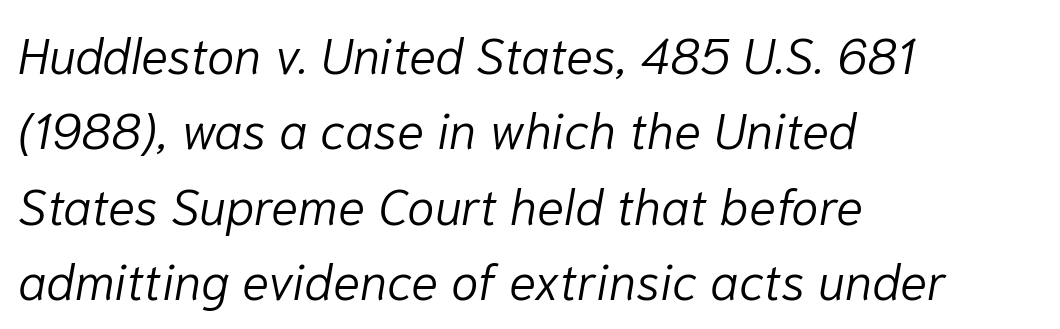
Rule under the text: the space is simply empty. The gaps between neighbouring characters are ordinary and unremarkable. Here the designer chose a conventional face with non-uniform glyph widths. Teacher's note: observe the even left margin — that is flush-left alignment.
